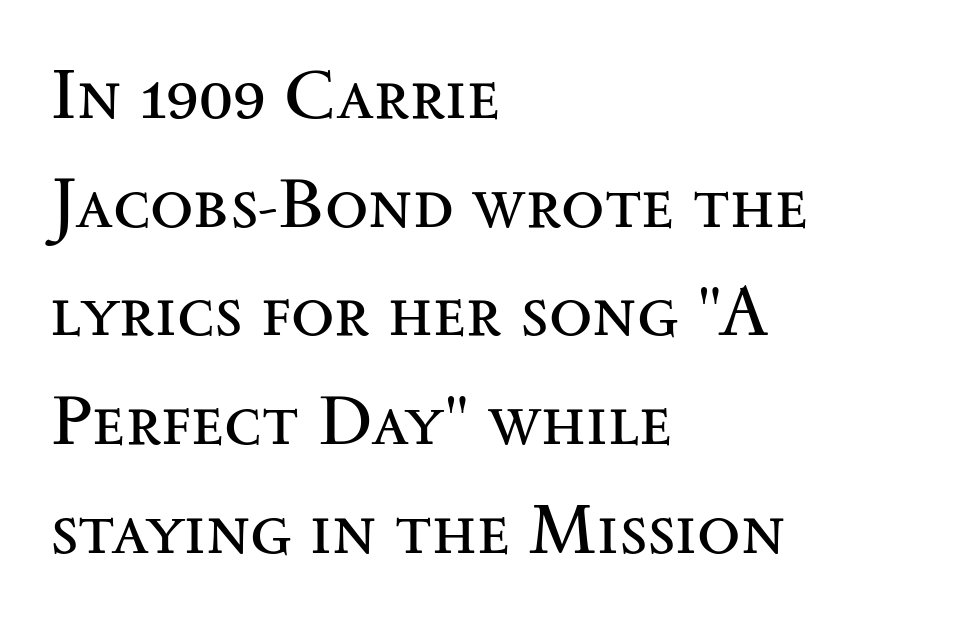
Quick note: underline off. Note the varied advance widths — an 'i' is clearly narrower than an 'm'. This sample uses plain, unmodified letter spacing. Unlike a clean sans, this face finishes its strokes with serifs.
